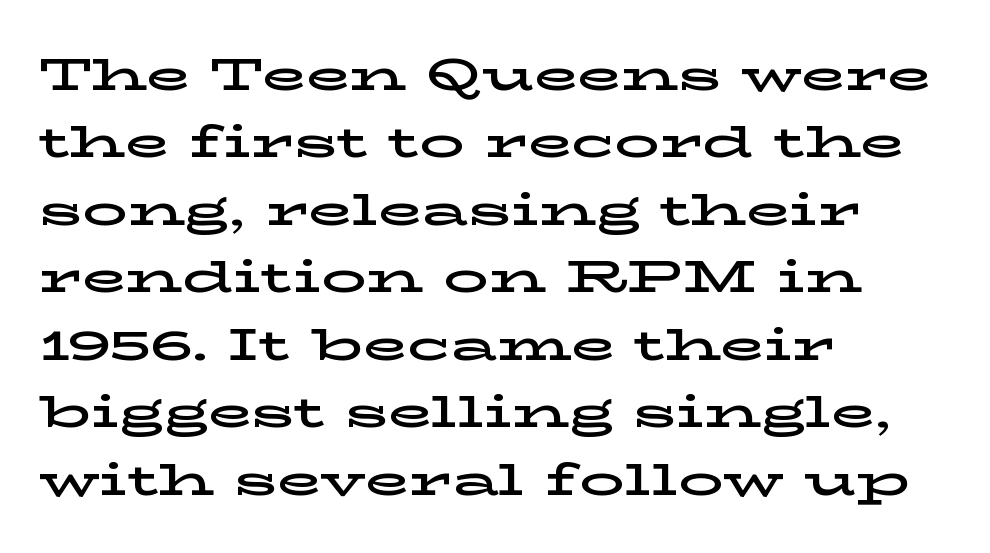
The glyphs are unaccompanied by any horizontal stroke below them. The letters advance in unequal steps, a hallmark of proportional type. The font family rendered here belongs to the serif group. This block has exactly the height ordinary leading produces. Observe the ordinary spacing: letters are neighbours, not strangers. A typesetter would mark this as roman, not italic.
